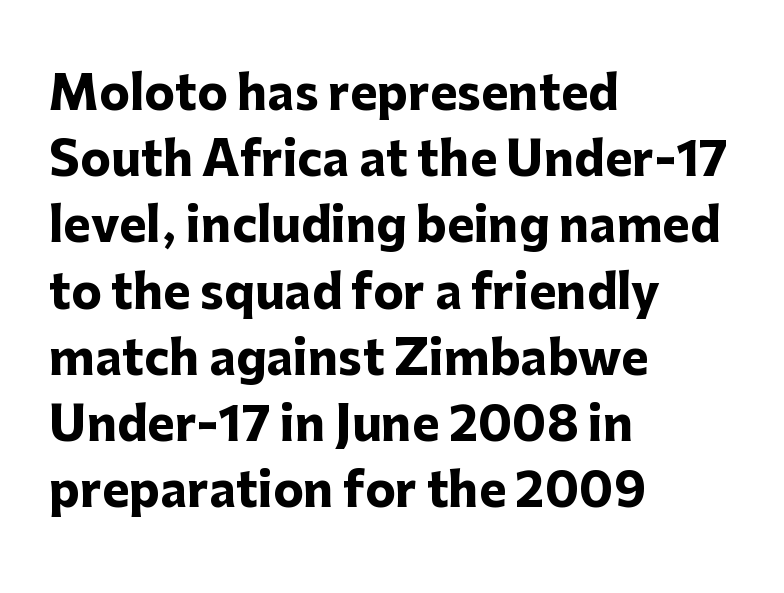
Q: Is the text bold? A: Yes.
Q: Is the text italic (slanted)? A: No, it is upright.
Q: Is the typeface a serif or a sans-serif typeface? A: Sans-serif.
Q: Is the text underlined? A: No.
Q: How is the paragraph aligned? A: Left-aligned.
Q: Is the spacing between letters normal or unusually wide? A: Normal.
Q: Is the spacing between lines tight, normal or loose? A: Normal.
Q: Width (condensed, normal, or wide)? A: Normal.
Q: Stroke contrast? A: Low.
Q: x-height? A: Medium.
Q: Monospaced? A: No.
